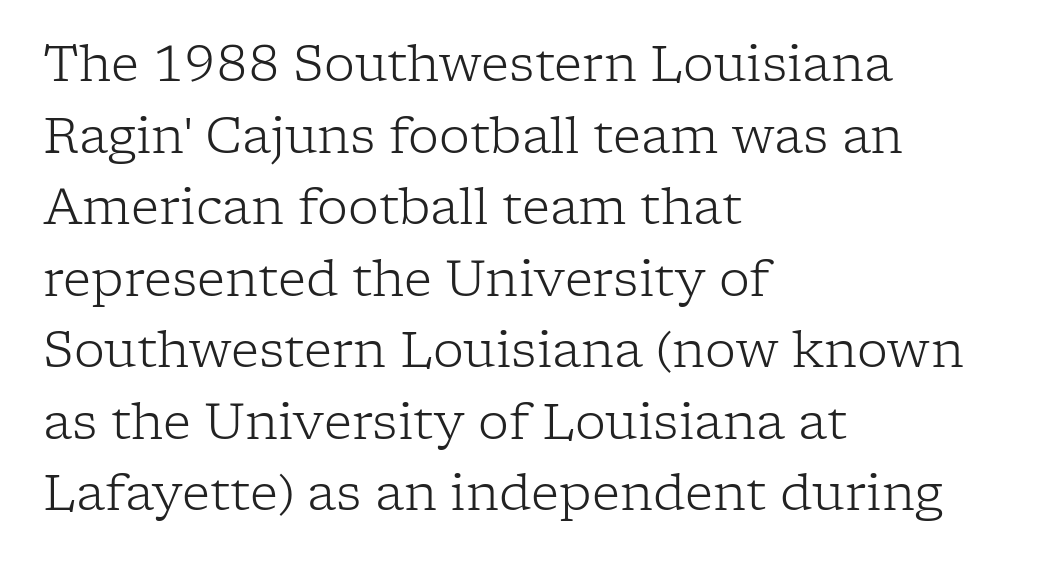
The image shows 49 px light serif type, upright; set left-aligned, normal line spacing (1.46x), normal letter spacing, not underlined; low stroke contrast and a medium x-height.
